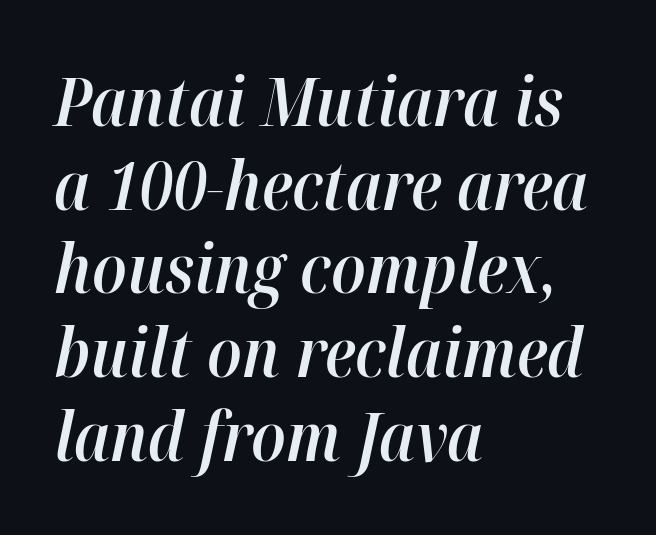
{"italic": "yes", "lean": "right", "slant_degrees": 12, "bold": "semi", "weight": "semibold", "width": "normal", "stroke_contrast": "high", "x_height": "medium", "monospaced": "no", "underline": "no", "align": "left", "line_spacing": "normal", "line_spacing_ratio": 1.25, "letter_spacing": "normal", "letter_spacing_em": 0.0, "glyph_px": 67}
